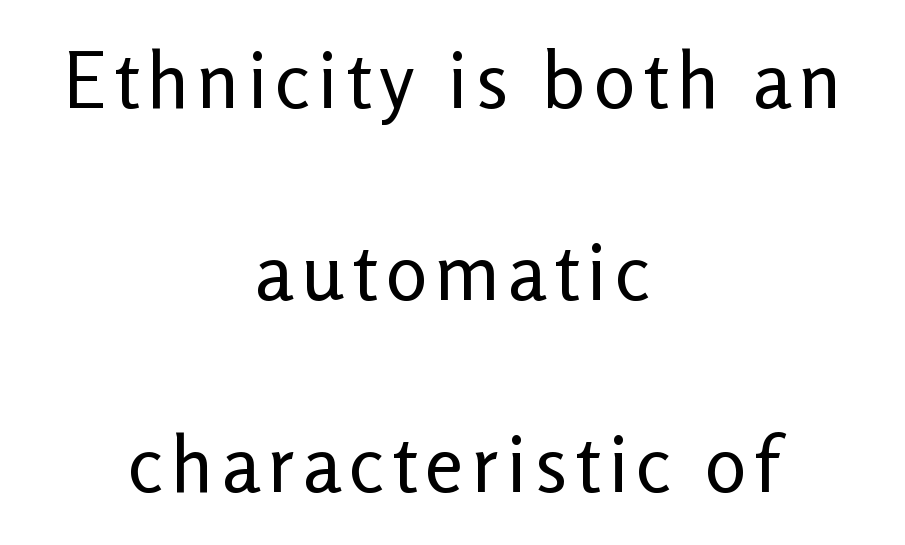
Examine the stroke ends and you'll find no serifs. This is the regular roman posture of the typeface. The passage shown is not underscored anywhere. Each line is balanced around a shared central axis. Do the characters align in a grid? No, the font is proportional. A great deal of white space separates one row of letters from the next.
